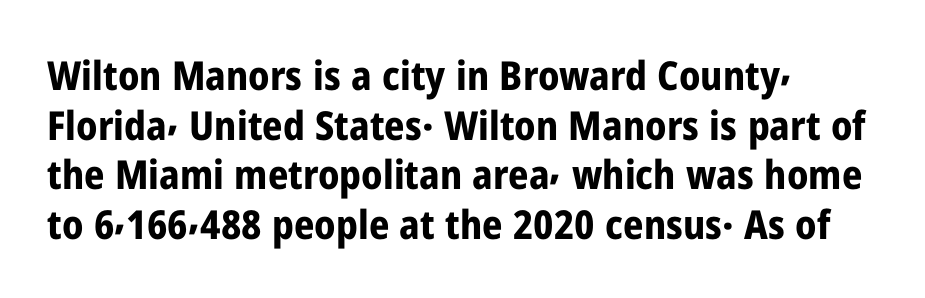
These lines are set flush left with a ragged right edge. The face used here is a sans, in the tradition of grotesques and geometrics. The letters stand upright; this is a roman face. Lines of text with bare space underneath.
